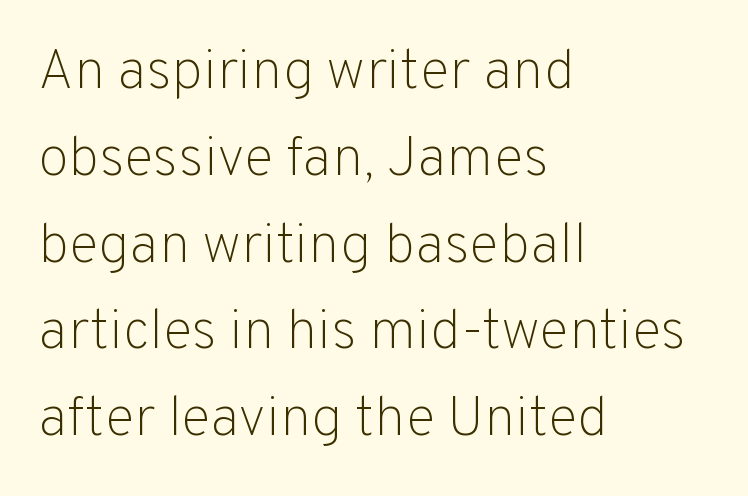
{"serif": "no", "italic": "no", "bold": "no", "weight": "light", "width": "normal", "stroke_contrast": "low", "x_height": "medium", "monospaced": "no", "underline": "no", "align": "left", "line_spacing": "normal", "line_spacing_ratio": 1.55, "letter_spacing": "normal", "letter_spacing_em": 0.0, "glyph_px": 56}
